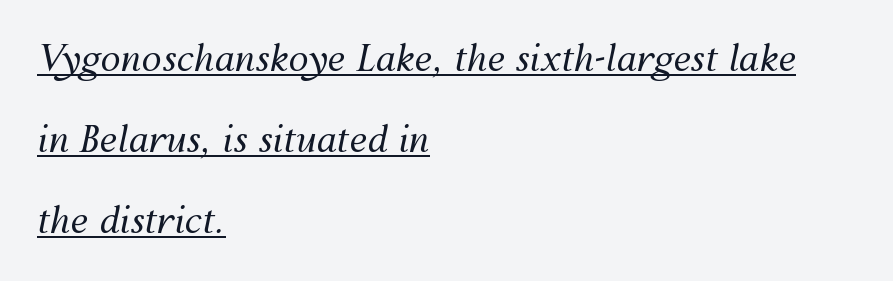
The image shows 36 px regular-weight type, italic (leaning right); set left-aligned, loose line spacing (2.25x), normal letter spacing, underlined; medium stroke contrast and a medium x-height.
